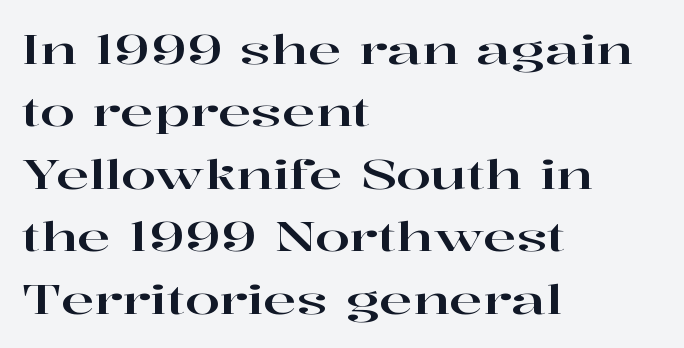
{"serif": "yes", "italic": "no", "width": "wide", "stroke_contrast": "high", "x_height": "medium", "monospaced": "no", "underline": "no", "align": "left", "line_spacing": "normal", "line_spacing_ratio": 1.56, "letter_spacing": "normal", "letter_spacing_em": 0.0, "glyph_px": 40}
